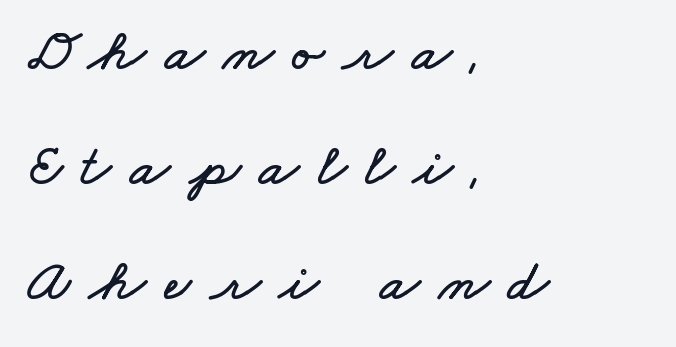
Q: Is the text underlined? A: No.
Q: How is the paragraph aligned? A: Left-aligned.
Q: Is the spacing between letters normal or unusually wide? A: Unusually wide.
Q: Is the spacing between lines tight, normal or loose? A: Loose.
Q: Width (condensed, normal, or wide)? A: Wide.
Q: Stroke contrast? A: Low.
Q: x-height? A: Small.
Q: Monospaced? A: No.
